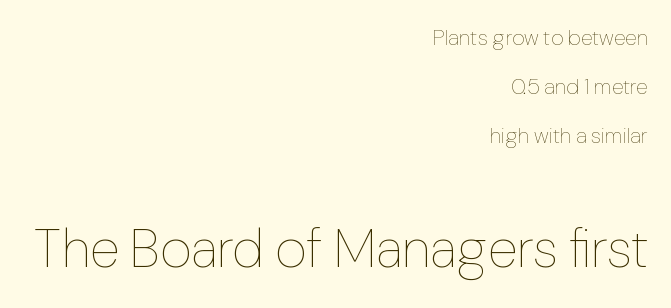
Q: Is the text bold? A: No.
Q: Is the text italic (slanted)? A: No, it is upright.
Q: Is the text underlined? A: No.
Q: How is the paragraph aligned? A: Right-aligned.
Q: Is the spacing between letters normal or unusually wide? A: Normal.
Q: Is the spacing between lines tight, normal or loose? A: Loose.
Q: Which block of text is set in a larger size, the first (top) or the second (bottom)? A: The second (bottom) one.
Q: Width (condensed, normal, or wide)? A: Normal.
Q: Stroke contrast? A: Low.
Q: x-height? A: Medium.
Q: Monospaced? A: No.
